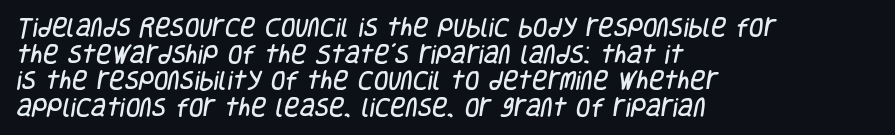
This rendering features lettering with no underline. What's the leading like? Ordinary, nothing unusual. Here the glyphs are tracked normally, forming tight word shapes. Line starts are locked; line ends wander.
